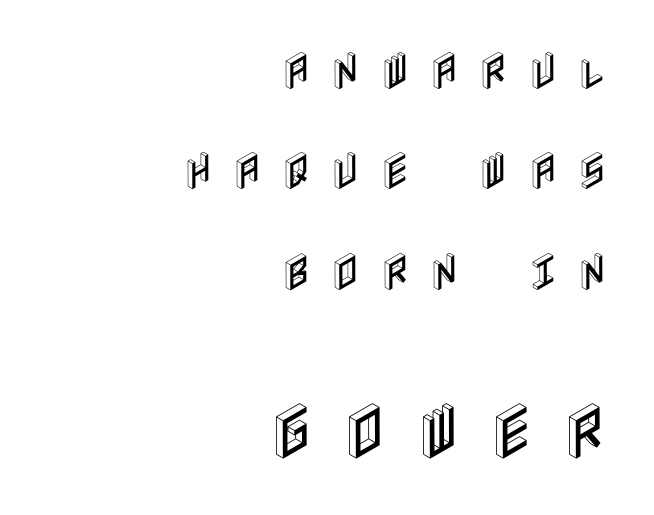
The image shows 61 px condensed type, upright; set right-aligned, loose line spacing (2.45x), unusually wide letter spacing (+0.47 em), not underlined; the second (bottom) block is 1.49x larger; a large x-height.
